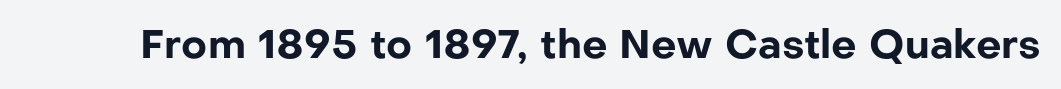
Q: Is the text bold? A: Yes.
Q: Is the text italic (slanted)? A: No, it is upright.
Q: Is the typeface a serif or a sans-serif typeface? A: Sans-serif.
Q: Is the text underlined? A: No.
Q: Is the spacing between letters normal or unusually wide? A: Normal.
Q: Width (condensed, normal, or wide)? A: Normal.
Q: Stroke contrast? A: Low.
Q: x-height? A: Medium.
Q: Monospaced? A: No.
